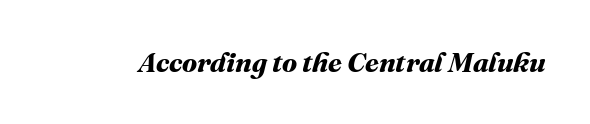
{"bold": "yes", "weight": "bold", "width": "normal", "stroke_contrast": "medium", "x_height": "medium", "monospaced": "no", "underline": "no", "letter_spacing": "normal", "letter_spacing_em": 0.0, "glyph_px": 28}
